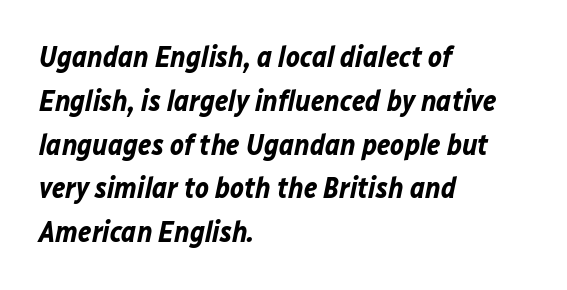
{"italic": "yes", "lean": "right", "slant_degrees": 12, "bold": "yes", "weight": "bold", "width": "normal", "stroke_contrast": "low", "x_height": "medium", "monospaced": "no", "underline": "no", "align": "left", "line_spacing": "normal", "line_spacing_ratio": 1.51, "letter_spacing": "normal", "letter_spacing_em": 0.0, "glyph_px": 29}
